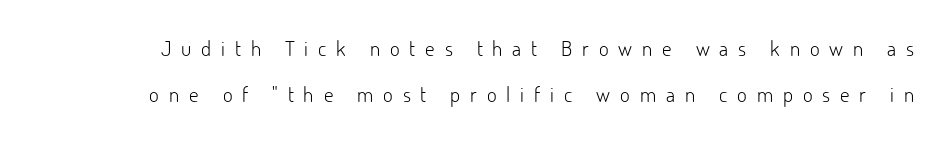
Q: Is the text bold? A: No.
Q: Is the text italic (slanted)? A: No, it is upright.
Q: Is the text underlined? A: No.
Q: Is the spacing between letters normal or unusually wide? A: Unusually wide.
Q: Is the spacing between lines tight, normal or loose? A: Loose.
